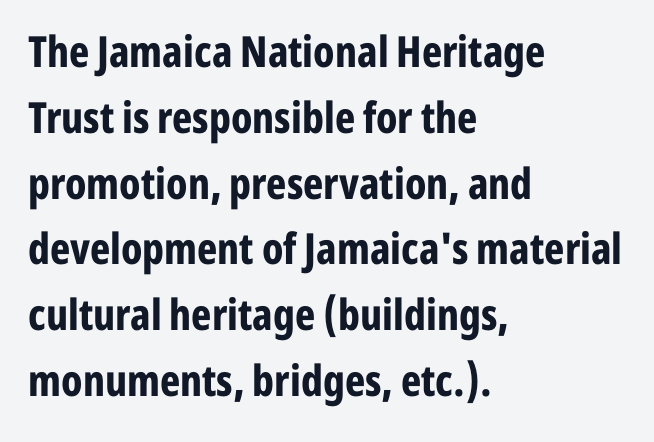
Q: Is the text bold? A: Yes.
Q: Is the text italic (slanted)? A: No, it is upright.
Q: Is the typeface a serif or a sans-serif typeface? A: Sans-serif.
Q: Is the text underlined? A: No.
Q: How is the paragraph aligned? A: Left-aligned.
Q: Is the spacing between letters normal or unusually wide? A: Normal.
Q: Is the spacing between lines tight, normal or loose? A: Normal.
Q: Width (condensed, normal, or wide)? A: Condensed.
Q: Stroke contrast? A: Low.
Q: x-height? A: Medium.
Q: Monospaced? A: No.
